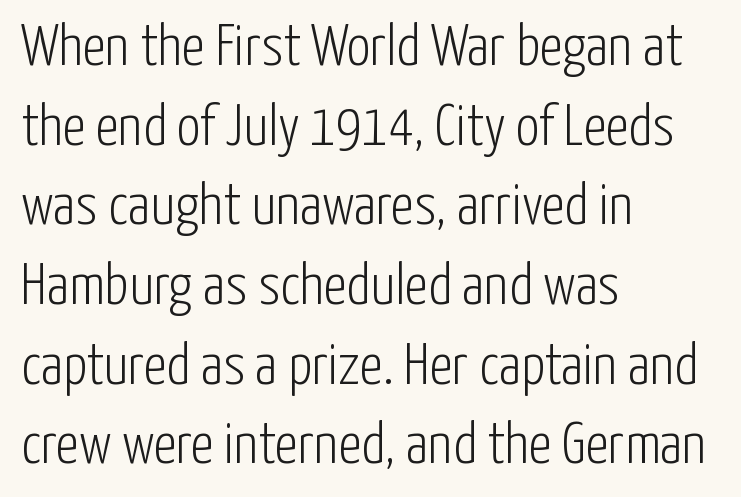
Is the type heavy? It reads as light-to-regular instead. Interline gaps are of average width in this sample. A bare baseline throughout the passage. A classic flush-left, rag-right setting is used for this passage.
